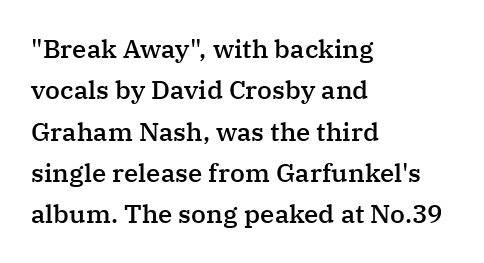
The lines are quadded left. Descenders hang freely into open space. Semibold letterforms, between regular and bold. Observe the ordinary spacing: letters are neighbours, not strangers.
